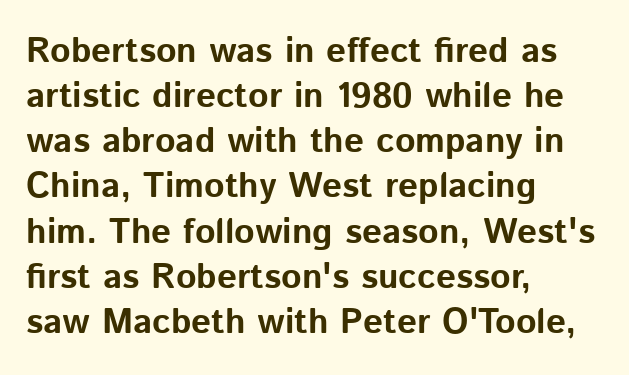
Q: Is the text bold? A: Yes.
Q: Is the text italic (slanted)? A: No, it is upright.
Q: Is the typeface a serif or a sans-serif typeface? A: Sans-serif.
Q: Is the text underlined? A: No.
Q: How is the paragraph aligned? A: Left-aligned.
Q: Is the spacing between letters normal or unusually wide? A: Normal.
Q: Is the spacing between lines tight, normal or loose? A: Normal.
Q: Width (condensed, normal, or wide)? A: Normal.
Q: Stroke contrast? A: Low.
Q: x-height? A: Medium.
Q: Monospaced? A: No.
